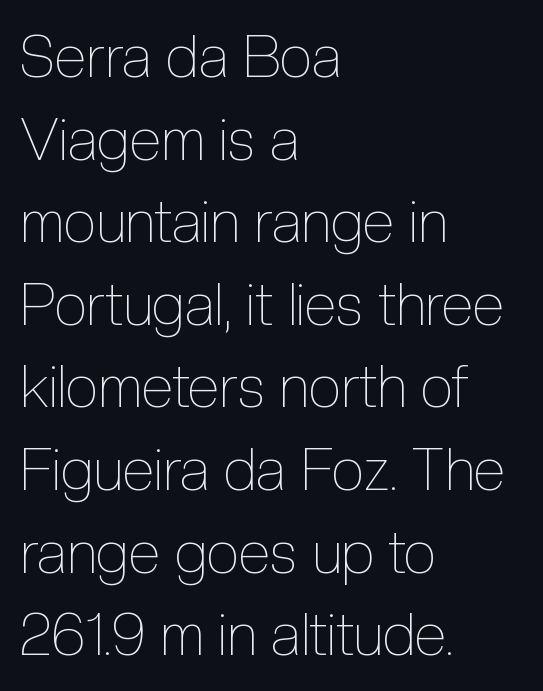
{"italic": "no", "bold": "no", "weight": "thin", "width": "condensed", "x_height": "medium", "monospaced": "no", "underline": "no", "align": "left", "line_spacing": "normal", "line_spacing_ratio": 1.4, "letter_spacing": "normal", "letter_spacing_em": 0.0, "glyph_px": 59}
